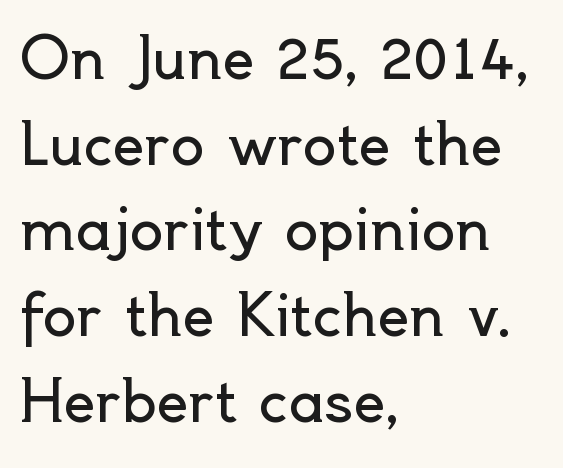
Q: Is the text bold? A: No.
Q: Is the text italic (slanted)? A: No, it is upright.
Q: Is the typeface a serif or a sans-serif typeface? A: Sans-serif.
Q: Is the text underlined? A: No.
Q: How is the paragraph aligned? A: Left-aligned.
Q: Is the spacing between letters normal or unusually wide? A: Normal.
Q: Is the spacing between lines tight, normal or loose? A: Normal.
Q: Width (condensed, normal, or wide)? A: Normal.
Q: x-height? A: Small.
Q: Monospaced? A: No.
